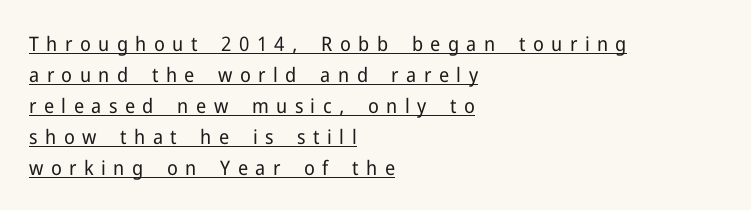
{"italic": "no", "bold": "no", "underline": "yes", "align": "left", "line_spacing": "normal", "line_spacing_ratio": 1.55, "letter_spacing": "wide", "letter_spacing_em": 0.37, "glyph_px": 20}
